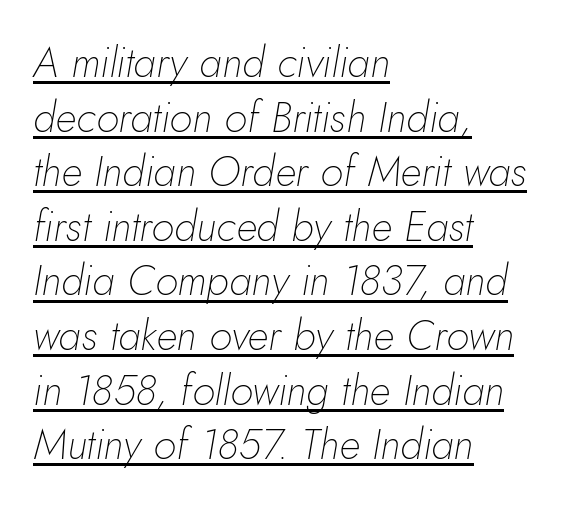
Is the stroke heavy? The answer is a plain regular-or-lighter. One-word summary of the alignment: left. Characters are canted at an angle relative to the baseline's perpendicular. These lines keep a tight, regular rhythm from letter to letter.
